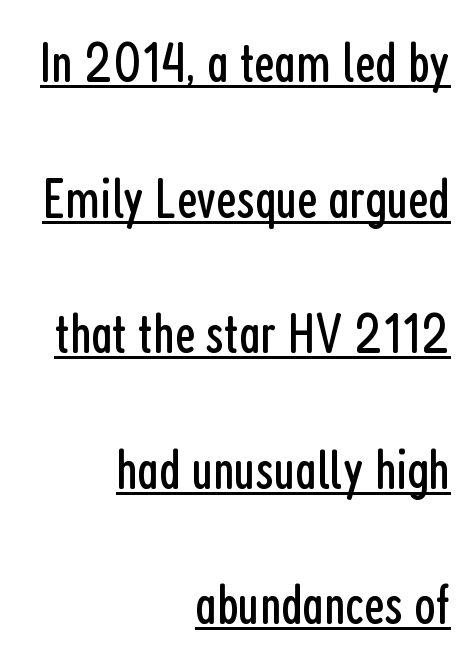
The setting favours the right margin, as signatures and pull-quotes sometimes do. Stem width sits at or under what a default text font uses. Varying glyph widths throughout — classic text-font behaviour. What's the leading like? Stretched, with rows far apart. If you drew a line through each stem, it would be perfectly vertical.
